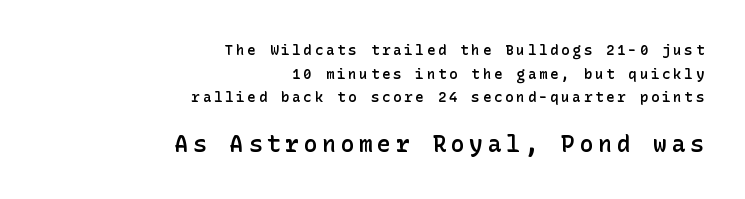
{"italic": "no", "bold": "semi", "underline": "no", "align": "right", "line_spacing": "normal", "line_spacing_ratio": 1.68, "letter_spacing": "wide", "letter_spacing_em": 0.2, "larger_block": "second", "size_ratio": 1.64, "glyph_px": 23}
